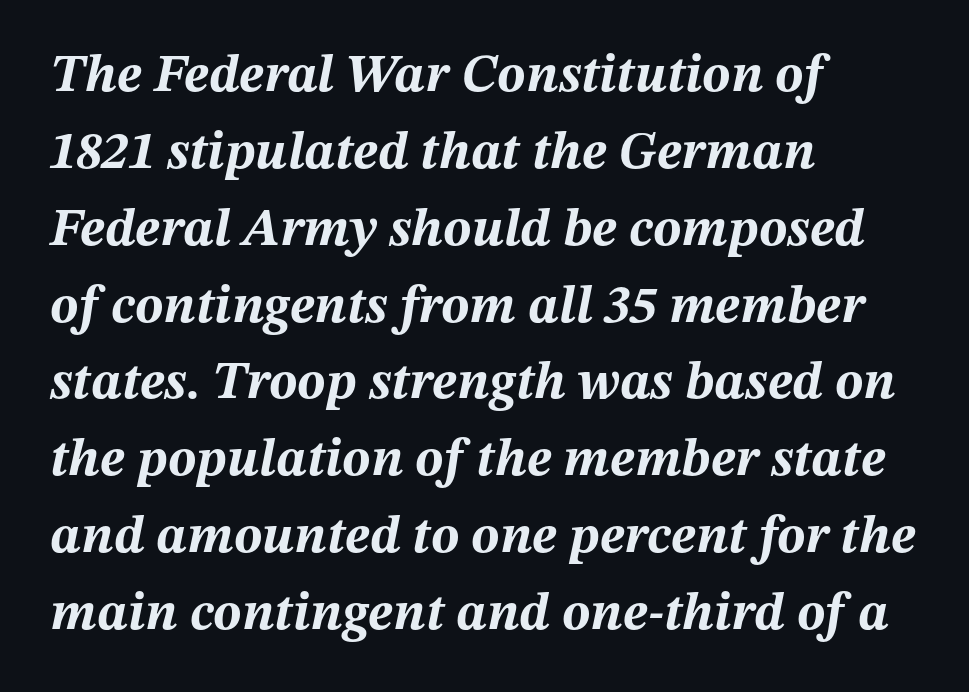
The image shows 53 px bold type, italic (leaning right); set left-aligned, normal line spacing (1.45x), normal letter spacing, not underlined; medium stroke contrast and a medium x-height.
